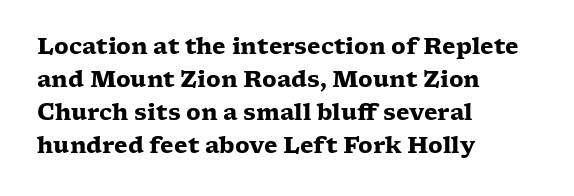
{"italic": "no", "bold": "yes", "underline": "no", "align": "left", "line_spacing": "normal", "line_spacing_ratio": 1.5, "letter_spacing": "normal", "letter_spacing_em": 0.0, "glyph_px": 22}
